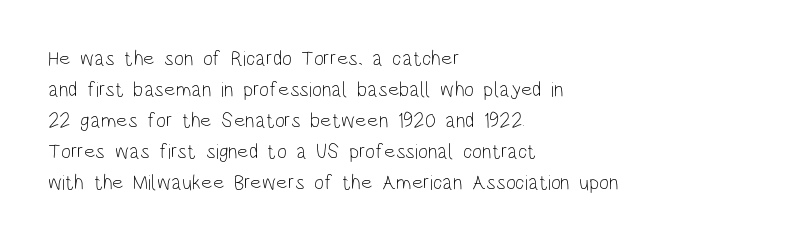
The image shows 21 px text type, upright; set left-aligned, normal line spacing (1.48x), normal letter spacing, not underlined.
